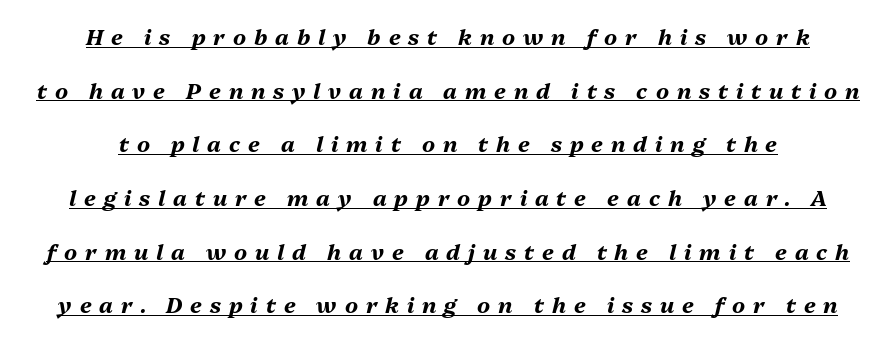
{"italic": "yes", "lean": "right", "slant_degrees": 13, "bold": "yes", "underline": "yes", "align": "center", "line_spacing": "loose", "line_spacing_ratio": 2.44, "letter_spacing": "wide", "letter_spacing_em": 0.36, "glyph_px": 22}
